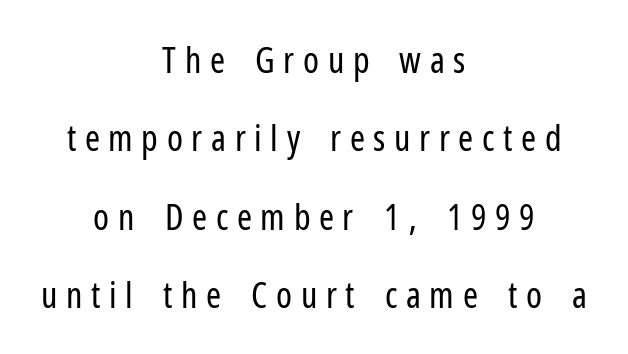
The type sits square on the baseline with zero lean. Ink coverage per letter is moderate at most. Letters rest on an invisible, unmarked baseline. Note: no serifs on the glyphs. One glance says open: line gaps are wider than usual.
